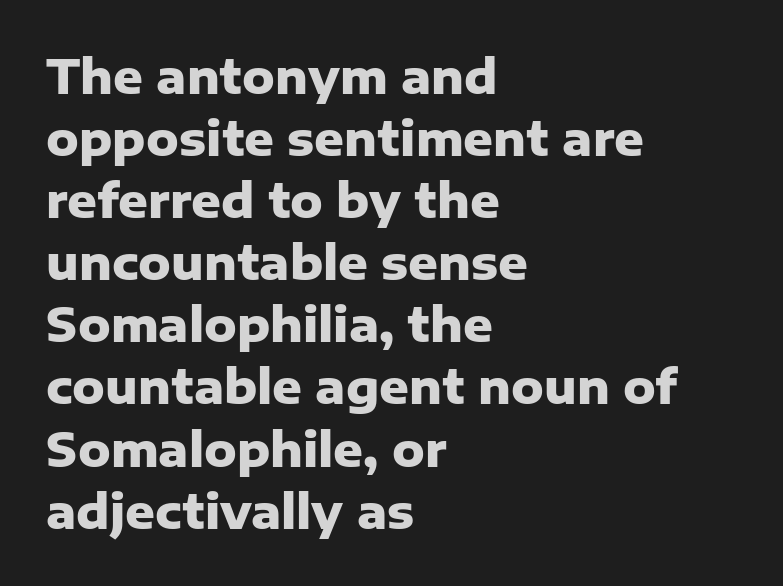
The image shows 46 px heavy sans-serif type, upright; set left-aligned, normal line spacing (1.35x), normal letter spacing, not underlined; low stroke contrast and a medium x-height.
